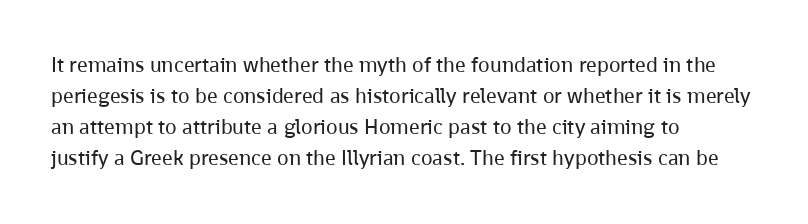
No chunkiness to these letters — they're not bold. The area under the type is left untouched. This rendering uses left alignment, leaving the right contour irregular. The font's upright variant was chosen for this text. Compared with typical body copy, the letter spacing here is the same.
